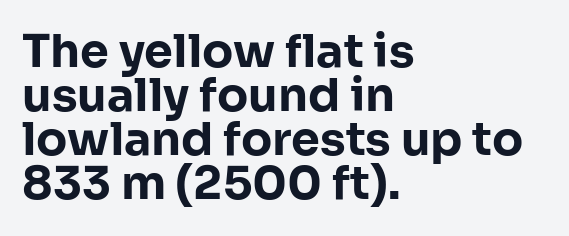
Q: Is the text bold? A: Yes.
Q: Is the text italic (slanted)? A: No, it is upright.
Q: Is the typeface a serif or a sans-serif typeface? A: Sans-serif.
Q: Is the text underlined? A: No.
Q: How is the paragraph aligned? A: Left-aligned.
Q: Is the spacing between letters normal or unusually wide? A: Normal.
Q: Is the spacing between lines tight, normal or loose? A: Tight.
Q: Width (condensed, normal, or wide)? A: Normal.
Q: Stroke contrast? A: Low.
Q: x-height? A: Medium.
Q: Monospaced? A: No.
